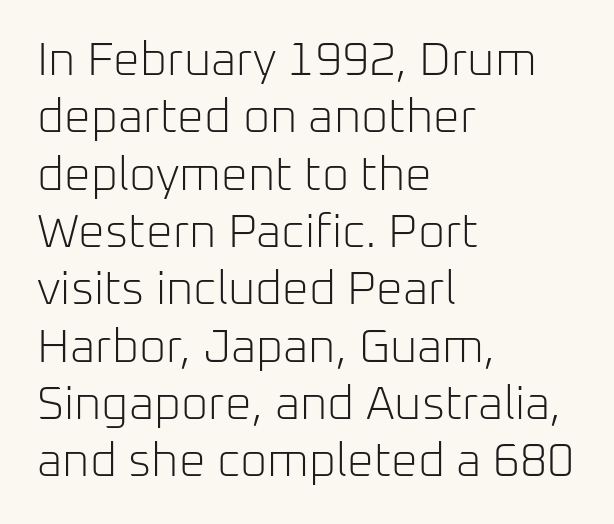
The image shows 47 px light sans-serif type, upright; set left-aligned, line spacing 1.22x, normal letter spacing, not underlined; low stroke contrast and a medium x-height.
